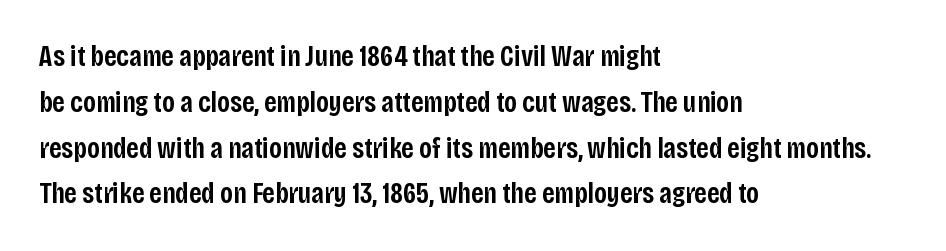
Posture: vertical. Is the type bold? Partly — it's a semibold, heavier than regular but not fully bold. The words here are not underlined. Short note: letters normally spaced. Is this a fixed-width face? No — the glyphs have proportional, varying widths.
